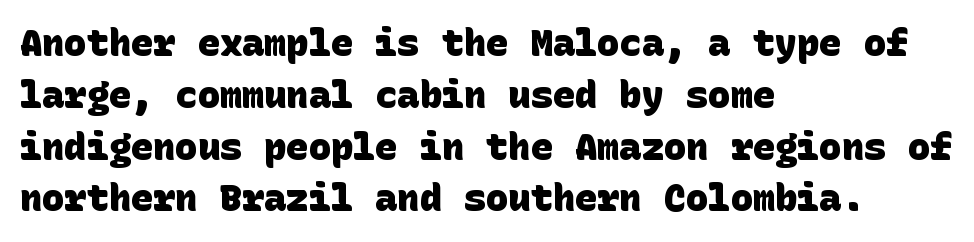
{"serif": "no", "bold": "yes", "weight": "heavy", "width": "normal", "stroke_contrast": "low", "x_height": "large", "underline": "no", "align": "left", "line_spacing": "normal", "line_spacing_ratio": 1.4, "letter_spacing": "normal", "letter_spacing_em": 0.0, "glyph_px": 37}
